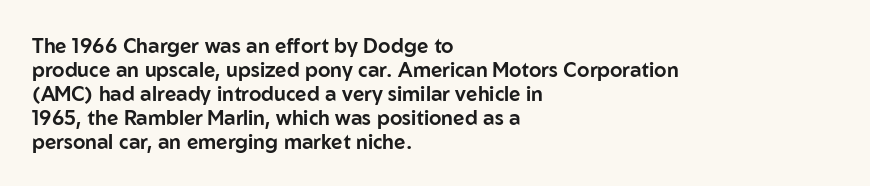
{"italic": "no", "underline": "no", "align": "left", "line_spacing_ratio": 1.2, "letter_spacing": "normal", "letter_spacing_em": 0.0, "glyph_px": 20}
